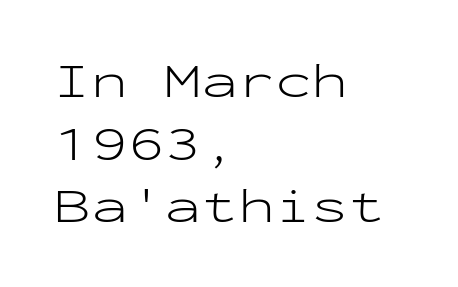
{"serif": "no", "italic": "no", "bold": "no", "weight": "light", "width": "wide", "stroke_contrast": "low", "x_height": "medium", "monospaced": "yes", "underline": "no", "align": "left", "line_spacing": "normal", "line_spacing_ratio": 1.28, "letter_spacing": "normal", "letter_spacing_em": 0.0, "glyph_px": 49}
